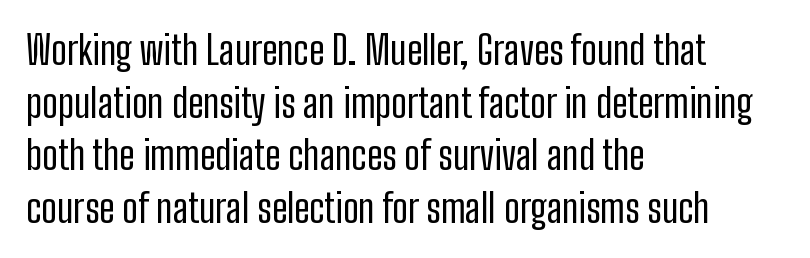
The image shows 39 px regular-weight, condensed sans-serif type, upright; set left-aligned, normal line spacing (1.35x), normal letter spacing, not underlined; low stroke contrast and a medium x-height.
